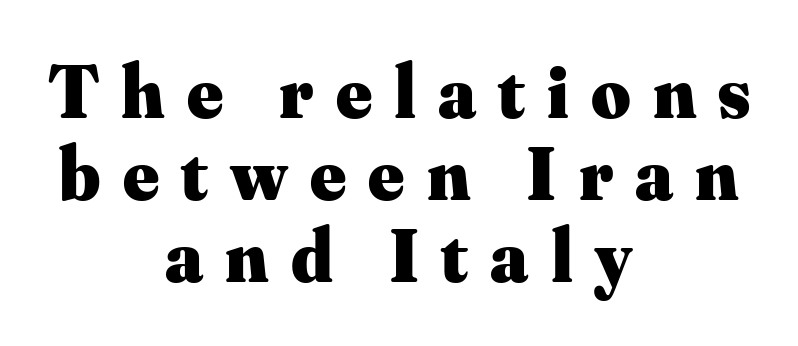
The image shows 76 px heavy serif type, upright; set centered, tight line spacing (1.08x), unusually wide letter spacing (+0.29 em), not underlined; medium stroke contrast and a small x-height.
